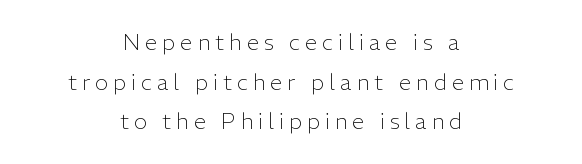
Q: Is the text bold? A: No.
Q: Is the text italic (slanted)? A: No, it is upright.
Q: Is the text underlined? A: No.
Q: How is the paragraph aligned? A: Centered.
Q: Is the spacing between letters normal or unusually wide? A: Unusually wide.
